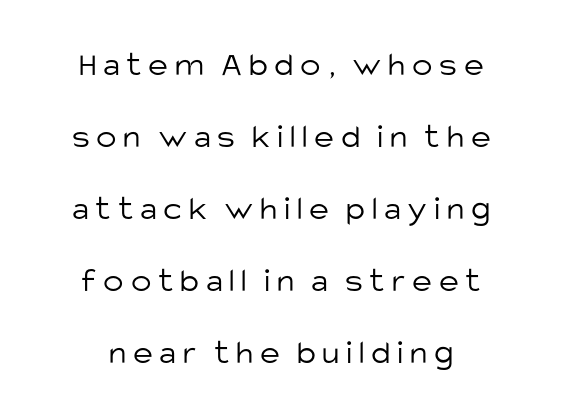
{"serif": "no", "italic": "no", "bold": "no", "weight": "light", "width": "normal", "stroke_contrast": "low", "x_height": "large", "monospaced": "no", "underline": "no", "line_spacing": "loose", "line_spacing_ratio": 2.12, "letter_spacing": "wide", "letter_spacing_em": 0.2, "glyph_px": 34}
